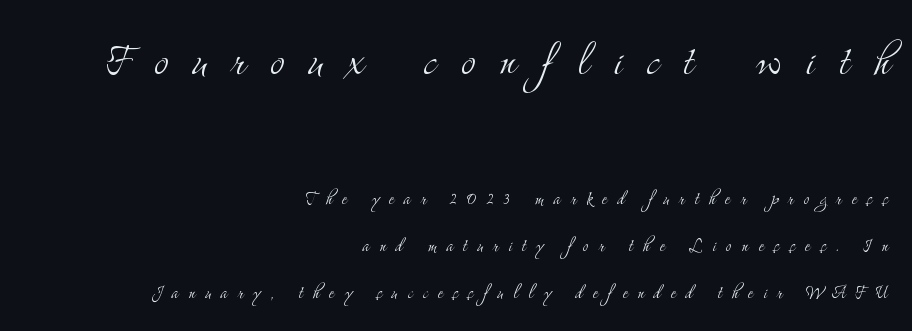
Spacing between characters has been opened up far beyond the box default. In terms of letterform style, serifs are clearly present. The leading is generous, giving the passage an open texture. The rendering shrinks the type as you move from the upper chunk to the lower.
